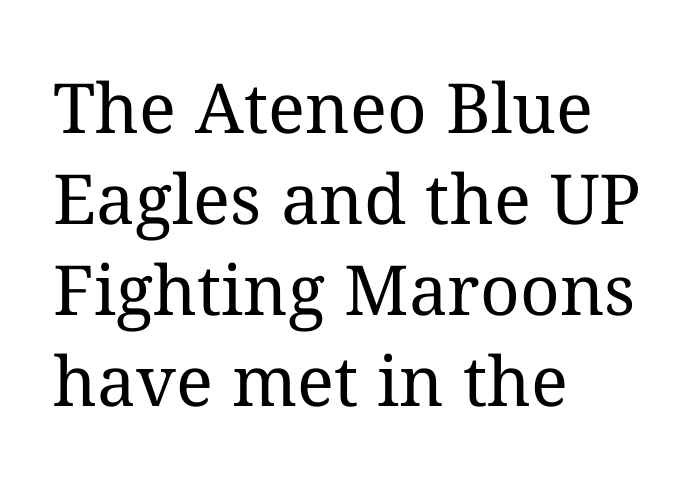
{"italic": "no", "bold": "no", "weight": "regular", "width": "normal", "stroke_contrast": "medium", "x_height": "medium", "monospaced": "no", "underline": "no", "align": "left", "line_spacing": "normal", "line_spacing_ratio": 1.32, "letter_spacing": "normal", "letter_spacing_em": 0.0, "glyph_px": 69}
